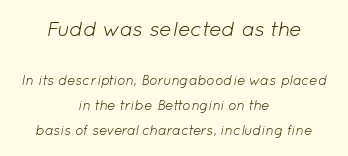
Weight: not bold — regular or lighter. If you squint, the top block still reads clearly — it's the larger of the two. Spacing between characters is what you'd get straight out of the box. Both edges are ragged and mirror each other, which tells us the setting is centered.
